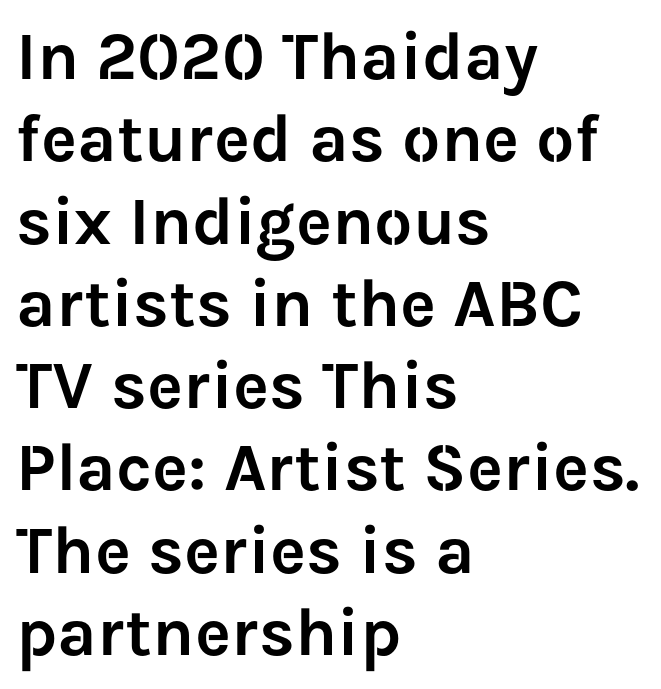
The image shows 68 px sans-serif type, upright; set left-aligned, line spacing 1.21x, normal letter spacing, not underlined; low stroke contrast and a medium x-height.
